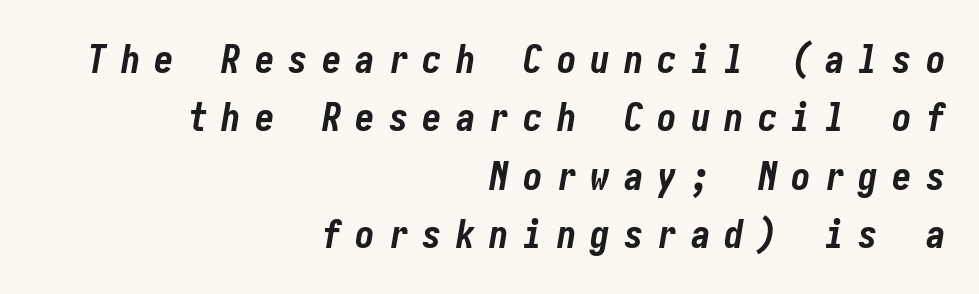
The image shows 39 px bold, condensed type, italic (leaning right); set right-aligned, normal line spacing (1.5x), unusually wide letter spacing (+0.36 em), not underlined; low stroke contrast and a medium x-height.
